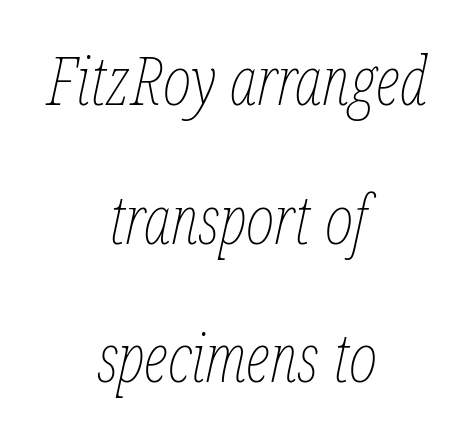
Looks like regular typesetting: each glyph gets only the width it needs. No letter is thick-stroked: the sample isn't bold. Short and long lines alike share a common midpoint. Tall strokes in this sample are angled rather than plumb.
